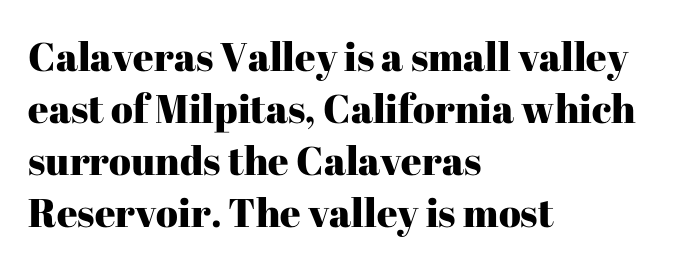
{"serif": "yes", "italic": "no", "width": "normal", "stroke_contrast": "high", "x_height": "medium", "monospaced": "no", "underline": "no", "align": "left", "line_spacing": "normal", "line_spacing_ratio": 1.3, "letter_spacing": "normal", "letter_spacing_em": 0.0, "glyph_px": 40}
